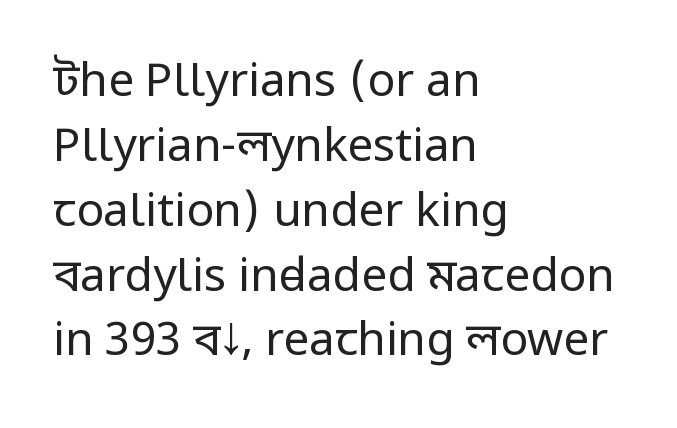
{"serif": "no", "italic": "no", "bold": "no", "weight": "regular", "width": "condensed", "stroke_contrast": "low", "x_height": "large", "monospaced": "no", "underline": "no", "align": "left", "line_spacing": "normal", "line_spacing_ratio": 1.41, "letter_spacing": "normal", "letter_spacing_em": 0.0, "glyph_px": 46}
